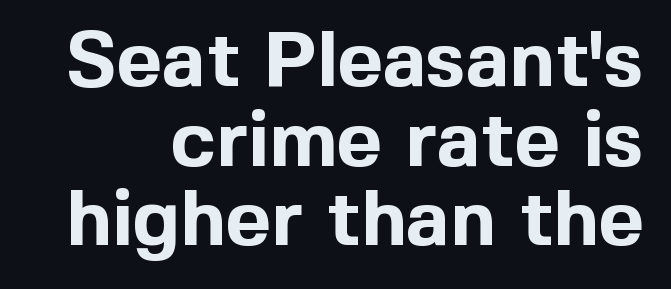
{"serif": "no", "italic": "no", "bold": "yes", "weight": "bold", "width": "normal", "x_height": "medium", "monospaced": "no", "underline": "no", "align": "right", "line_spacing": "tight", "line_spacing_ratio": 1.02, "letter_spacing": "normal", "letter_spacing_em": 0.0, "glyph_px": 78}
